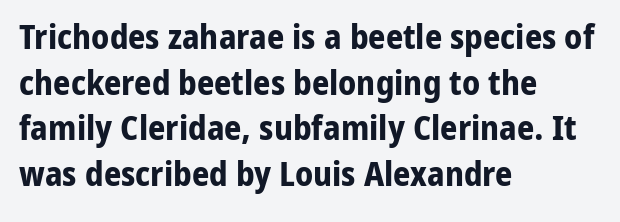
Every character sits straight up, as roman type does. The rendering uses natural spacing where letterforms have individual widths. What kind of face is this? One without serifs — a sans. How are the letters spaced? Ordinarily, with no added tracking. Whoever set this chose a conventional vertical rhythm.
